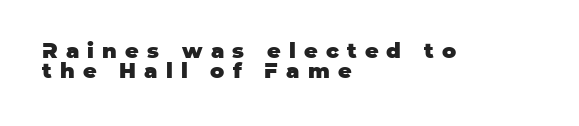
Casual observation: everything's shoved over to the left. Weight check: bold — yes, fully. Closely set lines give the paragraph a compact silhouette. If you drew a line through each stem, it would be perfectly vertical.
